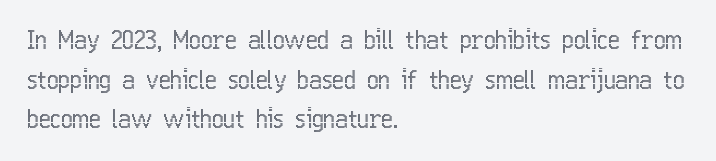
{"italic": "no", "underline": "no", "align": "left", "line_spacing": "normal", "line_spacing_ratio": 1.59, "letter_spacing": "normal", "letter_spacing_em": 0.0, "glyph_px": 25}
